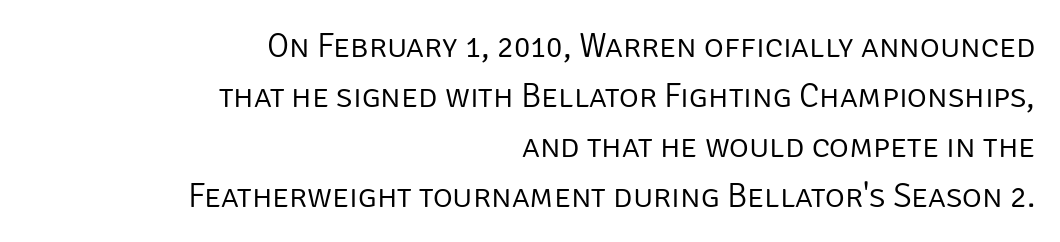
{"serif": "no", "italic": "no", "bold": "no", "weight": "light", "width": "normal", "stroke_contrast": "low", "x_height": "large", "monospaced": "no", "underline": "no", "align": "right", "line_spacing": "normal", "line_spacing_ratio": 1.47, "letter_spacing": "normal", "letter_spacing_em": 0.0, "glyph_px": 34}
